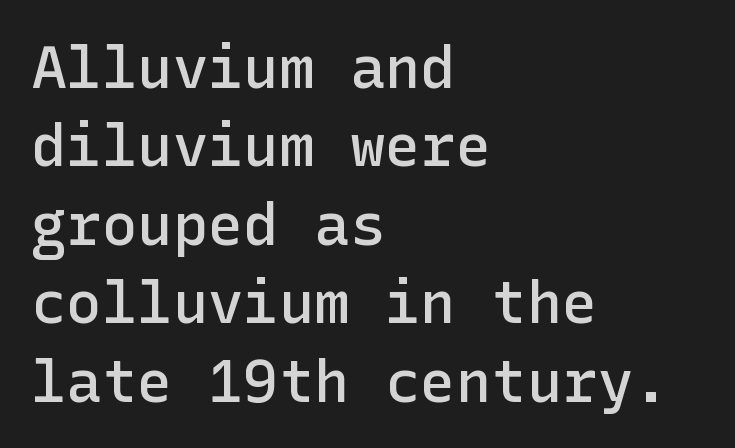
Q: Is the text bold? A: Semi-bold.
Q: Is the text italic (slanted)? A: No, it is upright.
Q: Is the typeface a serif or a sans-serif typeface? A: Sans-serif.
Q: Is the text underlined? A: No.
Q: How is the paragraph aligned? A: Left-aligned.
Q: Is the spacing between letters normal or unusually wide? A: Normal.
Q: Is the spacing between lines tight, normal or loose? A: Normal.
Q: Width (condensed, normal, or wide)? A: Normal.
Q: Stroke contrast? A: Low.
Q: x-height? A: Medium.
